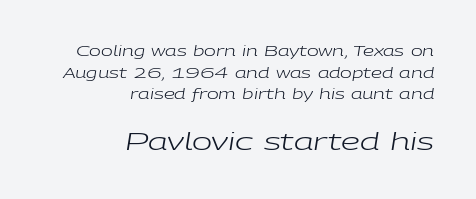
The designer left line spacing at the default. This reads as an unemphasized weight, regular at the heaviest. Nothing unusual about the tracking: characters are spaced as the font intends. This rendering uses right alignment, leaving the left contour irregular. Descenders hang freely into open space. Is the lower block the larger one? Yes — the lower block carries the bigger type.
